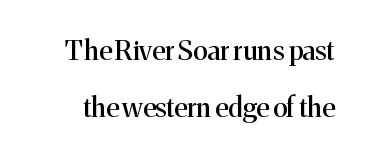
The axis of the letterforms is exactly vertical. What's the leading like? Stretched, with rows far apart. The face used here is rendered with its standard letterfit. The string is rendered with underlining switched off.
